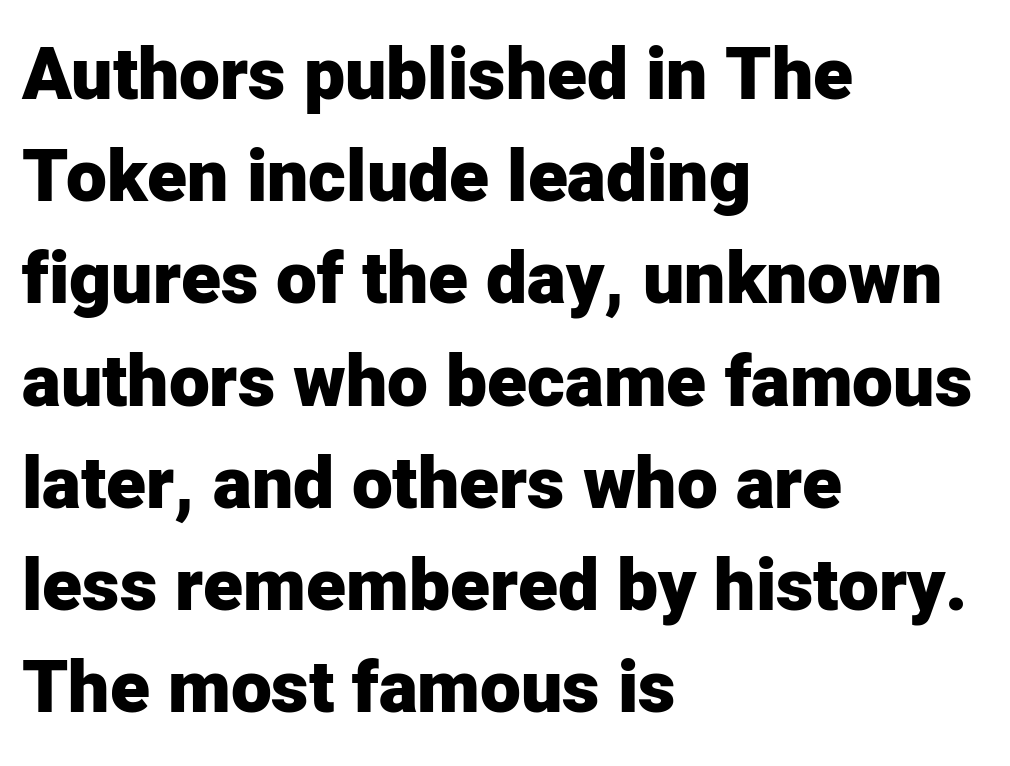
Q: Is the text bold? A: Yes.
Q: Is the text italic (slanted)? A: No, it is upright.
Q: Is the typeface a serif or a sans-serif typeface? A: Sans-serif.
Q: Is the text underlined? A: No.
Q: How is the paragraph aligned? A: Left-aligned.
Q: Is the spacing between letters normal or unusually wide? A: Normal.
Q: Is the spacing between lines tight, normal or loose? A: Normal.
Q: Width (condensed, normal, or wide)? A: Normal.
Q: Stroke contrast? A: Low.
Q: x-height? A: Medium.
Q: Monospaced? A: No.
